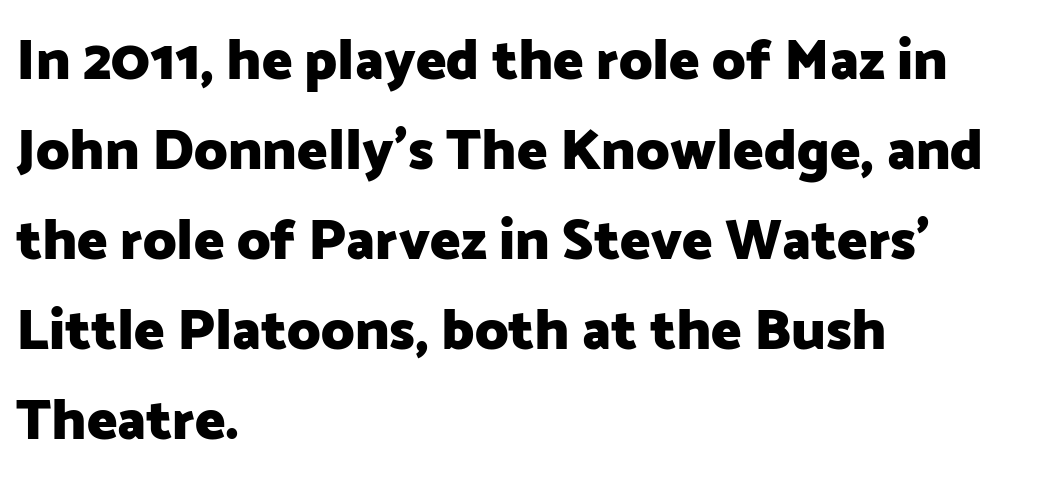
{"serif": "no", "italic": "no", "bold": "yes", "weight": "heavy", "width": "normal", "stroke_contrast": "low", "x_height": "medium", "monospaced": "no", "underline": "no", "align": "left", "line_spacing": "normal", "line_spacing_ratio": 1.58, "letter_spacing": "normal", "letter_spacing_em": 0.0, "glyph_px": 57}
